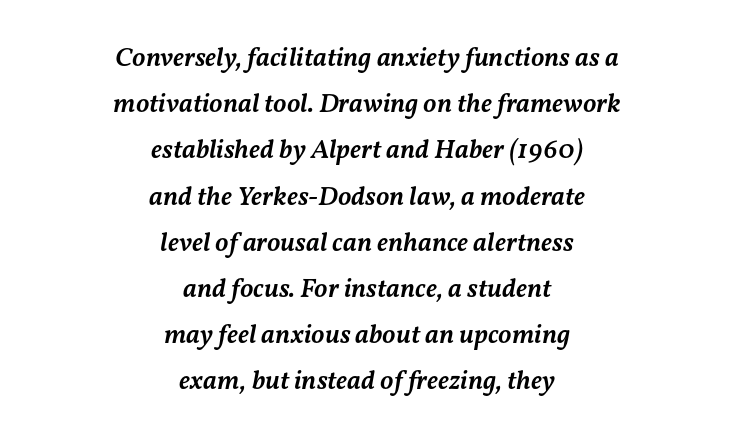
The image shows 27 px text type, italic (leaning right); set centered, line spacing 1.71x, normal letter spacing, not underlined.
